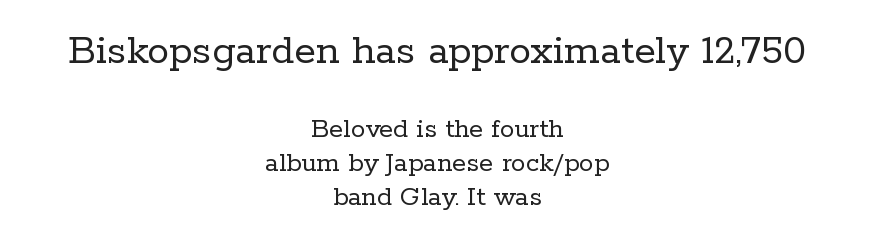
{"serif": "yes", "italic": "no", "bold": "no", "weight": "regular", "width": "normal", "stroke_contrast": "low", "x_height": "medium", "monospaced": "no", "underline": "no", "align": "center", "line_spacing_ratio": 1.16, "letter_spacing": "normal", "letter_spacing_em": 0.0, "larger_block": "first", "size_ratio": 1.52, "glyph_px": 44}
